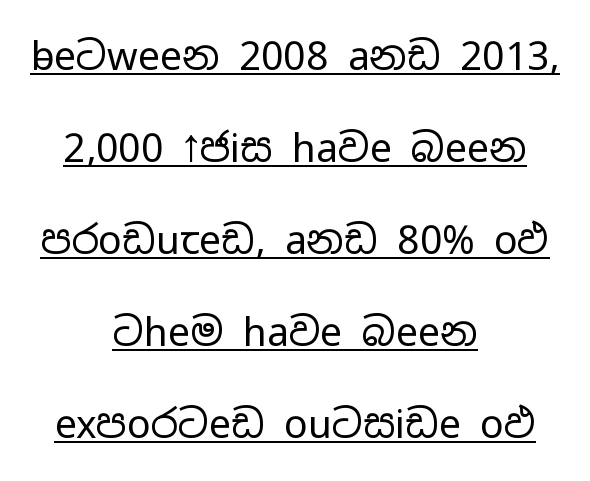
Style check: upright. This sample uses plain, unmodified letter spacing. Proportional: the letters do not fall into vertical columns. Nothing sits at the stroke ends, so this counts as sans-serif.
